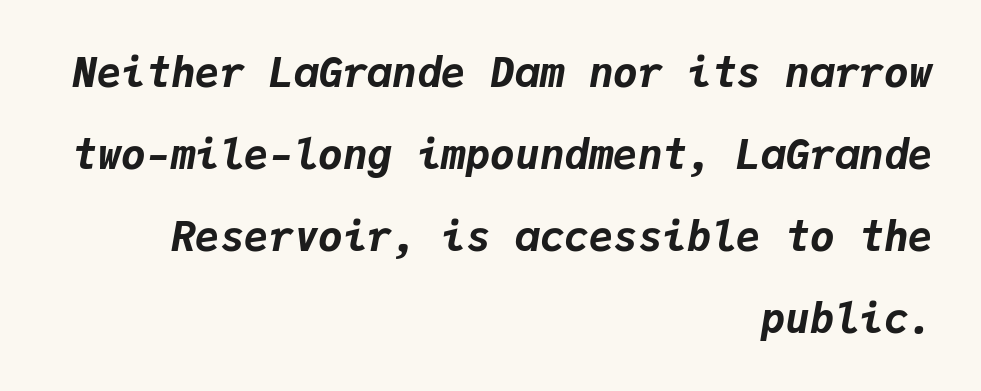
The image shows 41 px bold type, italic (leaning right), monospaced; set right-aligned, loose line spacing (2.0x), normal letter spacing, not underlined; low stroke contrast and a medium x-height.
